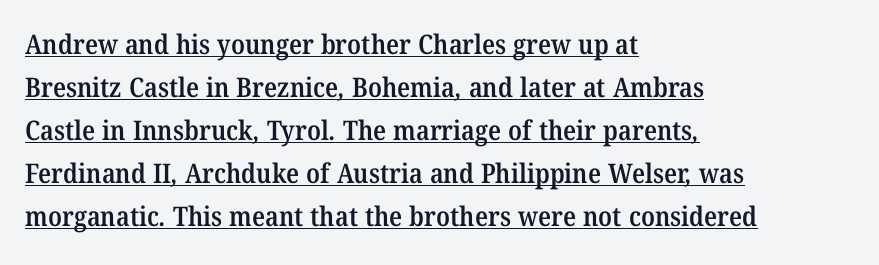
Q: Is the text bold? A: Semi-bold.
Q: Is the text underlined? A: Yes.
Q: How is the paragraph aligned? A: Left-aligned.
Q: Is the spacing between letters normal or unusually wide? A: Normal.
Q: Is the spacing between lines tight, normal or loose? A: Normal.
